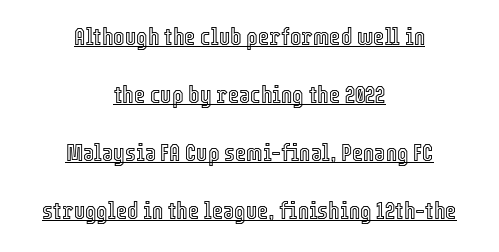
{"italic": "no", "underline": "yes", "align": "center", "line_spacing": "loose", "line_spacing_ratio": 2.42, "letter_spacing": "normal", "letter_spacing_em": 0.0, "glyph_px": 24}
